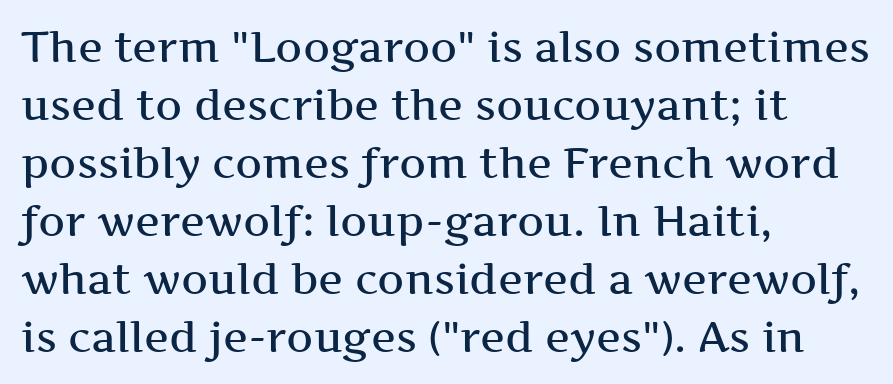
Successive baselines arrive at the customary interval. A serif font was chosen for this passage. Summary of weight: moderately heavy, a semibold. Characters remain perfectly vertical along every line.
